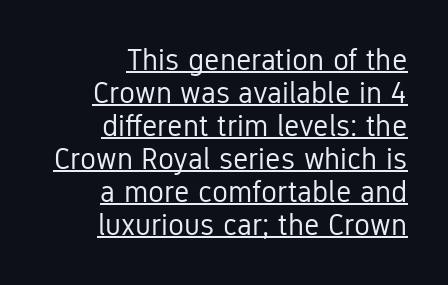
Q: Is the text bold? A: No.
Q: Is the text italic (slanted)? A: No, it is upright.
Q: Is the typeface a serif or a sans-serif typeface? A: Sans-serif.
Q: Is the text underlined? A: Yes.
Q: How is the paragraph aligned? A: Right-aligned.
Q: Is the spacing between letters normal or unusually wide? A: Normal.
Q: Is the spacing between lines tight, normal or loose? A: Tight.
Q: Width (condensed, normal, or wide)? A: Condensed.
Q: Stroke contrast? A: Low.
Q: x-height? A: Medium.
Q: Monospaced? A: No.
